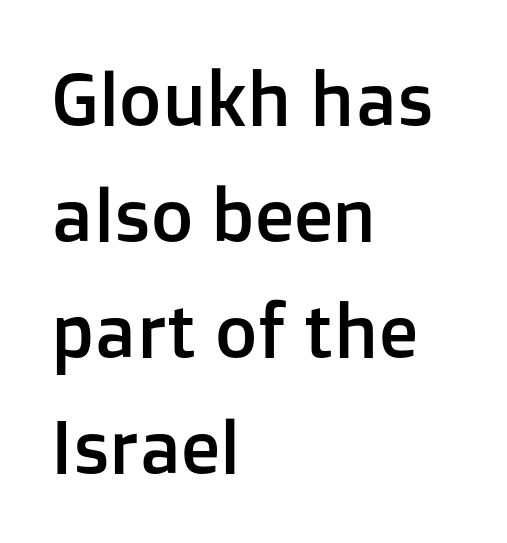
The image shows 73 px sans-serif type, upright; set left-aligned, normal line spacing (1.59x), normal letter spacing, not underlined; low stroke contrast and a medium x-height.
